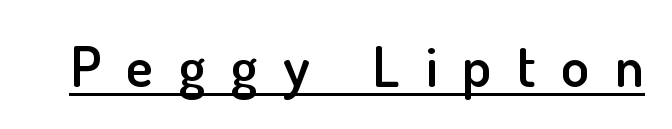
{"serif": "no", "italic": "no", "bold": "semi", "weight": "semibold", "width": "normal", "stroke_contrast": "low", "x_height": "small", "monospaced": "no", "underline": "yes", "letter_spacing": "wide", "letter_spacing_em": 0.45, "glyph_px": 57}
